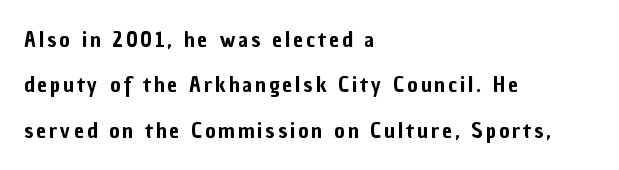
{"italic": "no", "underline": "no", "align": "left", "line_spacing": "loose", "line_spacing_ratio": 2.06, "glyph_px": 22}
